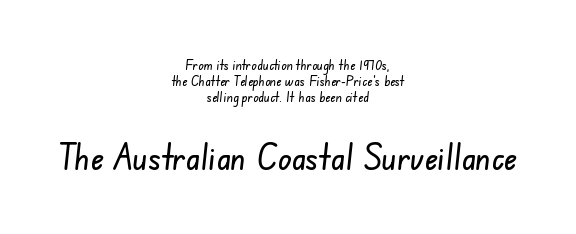
The second block has been scaled up relative to the first. A bare baseline throughout the passage. Compared with typical body copy, the letter spacing here is the same. The passage is arranged like a title page — every line centered. This sample has the flowing, uneven cadence of proportional lettering. The characters display no serif detailing; their extremities are plain.
